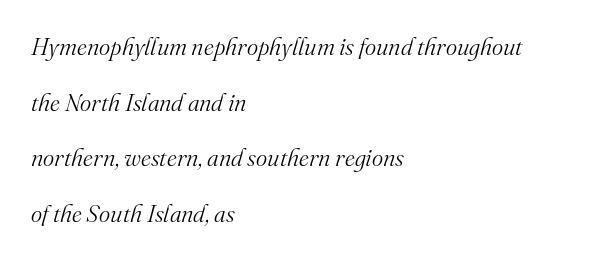
{"italic": "yes", "lean": "right", "slant_degrees": 16, "bold": "no", "underline": "no", "align": "left", "line_spacing": "loose", "line_spacing_ratio": 2.32, "letter_spacing": "normal", "letter_spacing_em": 0.0, "glyph_px": 24}
